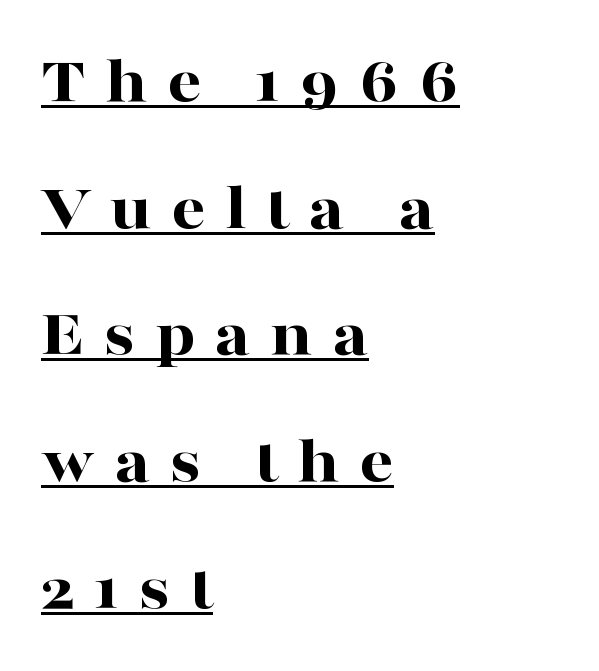
Q: Is the text bold? A: Yes.
Q: Is the text italic (slanted)? A: No, it is upright.
Q: Is the typeface a serif or a sans-serif typeface? A: Serif.
Q: Is the text underlined? A: Yes.
Q: How is the paragraph aligned? A: Left-aligned.
Q: Is the spacing between letters normal or unusually wide? A: Unusually wide.
Q: Width (condensed, normal, or wide)? A: Wide.
Q: Stroke contrast? A: High.
Q: x-height? A: Medium.
Q: Monospaced? A: No.
